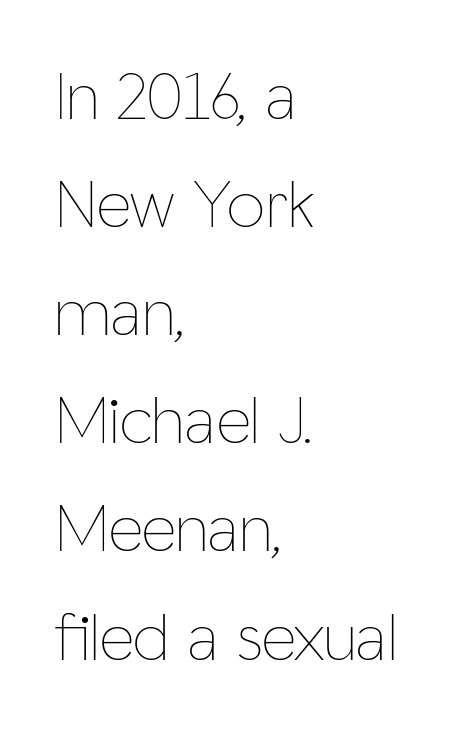
{"italic": "no", "bold": "no", "weight": "thin", "width": "condensed", "stroke_contrast": "low", "x_height": "medium", "monospaced": "no", "underline": "no", "align": "left", "line_spacing": "normal", "line_spacing_ratio": 1.59, "letter_spacing": "normal", "letter_spacing_em": 0.0, "glyph_px": 68}
